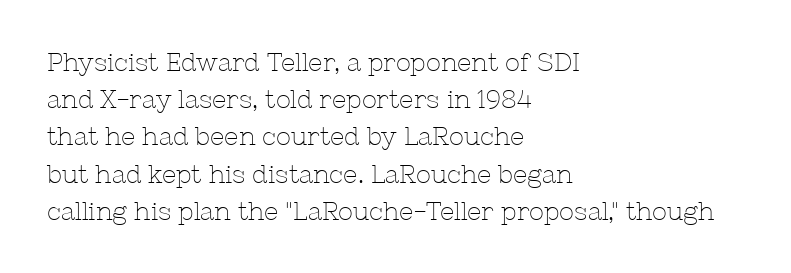
Q: Is the text bold? A: No.
Q: Is the text italic (slanted)? A: No, it is upright.
Q: Is the text underlined? A: No.
Q: How is the paragraph aligned? A: Left-aligned.
Q: Is the spacing between letters normal or unusually wide? A: Normal.
Q: Is the spacing between lines tight, normal or loose? A: Normal.
